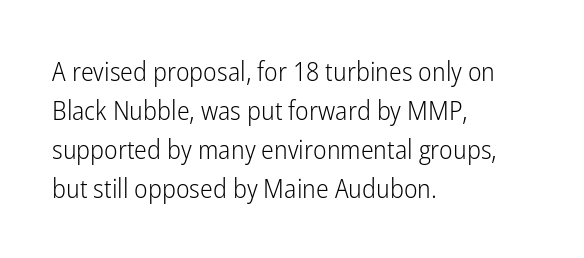
{"italic": "no", "bold": "no", "underline": "no", "align": "left", "line_spacing": "normal", "line_spacing_ratio": 1.44, "letter_spacing": "normal", "letter_spacing_em": 0.0, "glyph_px": 27}
